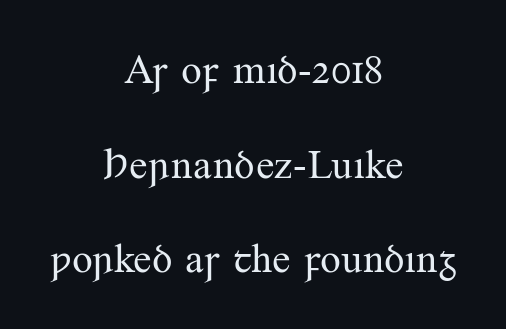
Q: Is the text bold? A: No.
Q: Is the text italic (slanted)? A: No, it is upright.
Q: Is the typeface a serif or a sans-serif typeface? A: Serif.
Q: Is the text underlined? A: No.
Q: How is the paragraph aligned? A: Centered.
Q: Is the spacing between letters normal or unusually wide? A: Normal.
Q: Is the spacing between lines tight, normal or loose? A: Loose.
Q: Width (condensed, normal, or wide)? A: Normal.
Q: Stroke contrast? A: Medium.
Q: x-height? A: Small.
Q: Monospaced? A: No.
